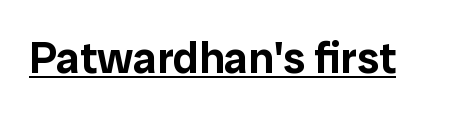
{"serif": "no", "italic": "no", "width": "normal", "stroke_contrast": "low", "x_height": "medium", "monospaced": "no", "underline": "yes", "letter_spacing": "normal", "letter_spacing_em": 0.0, "glyph_px": 44}
